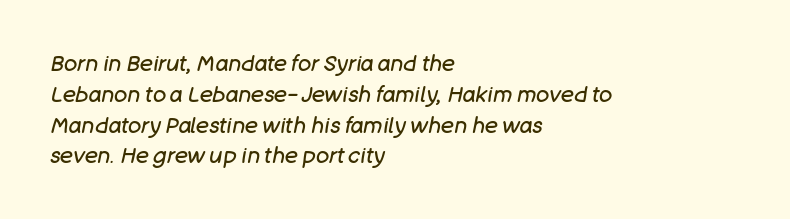
{"italic": "yes", "lean": "right", "slant_degrees": 11, "bold": "no", "underline": "no", "align": "left", "line_spacing": "normal", "line_spacing_ratio": 1.4, "letter_spacing": "normal", "letter_spacing_em": 0.0, "glyph_px": 22}
